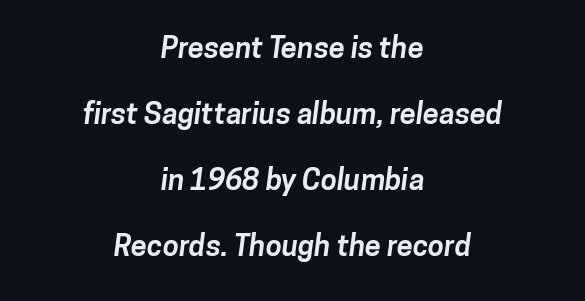
{"serif": "no", "bold": "yes", "weight": "bold", "width": "normal", "stroke_contrast": "low", "x_height": "medium", "monospaced": "no", "underline": "no", "align": "center", "line_spacing": "loose", "line_spacing_ratio": 2.28, "letter_spacing": "normal", "letter_spacing_em": 0.0, "glyph_px": 29}
